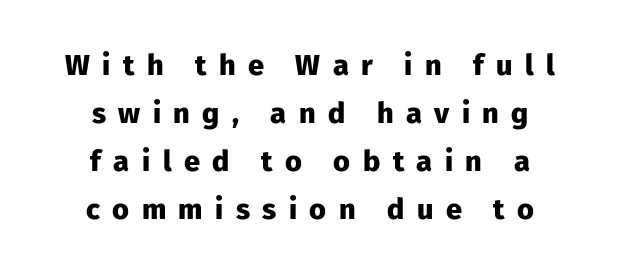
The image shows 29 px heavy sans-serif type, upright; set centered, normal line spacing (1.66x), unusually wide letter spacing (+0.43 em), not underlined; low stroke contrast and a medium x-height.
